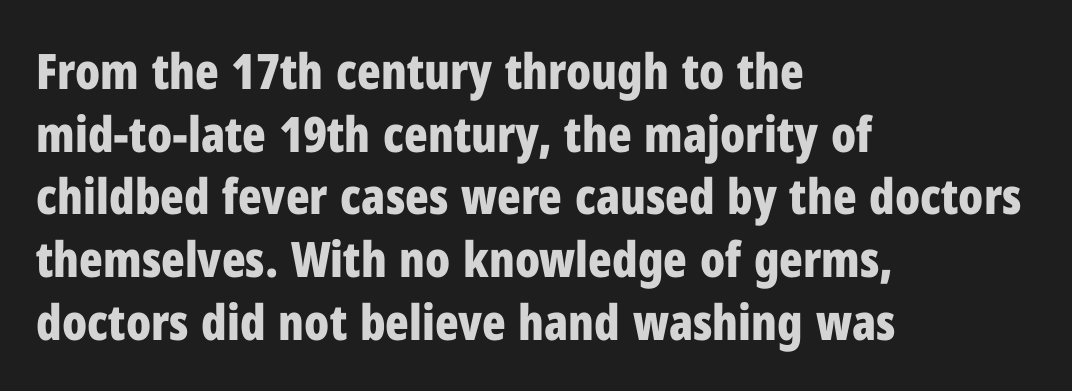
Short and long lines alike share a common starting point at left. Interline gaps are of average width in this sample. Designer's note — italics off, roman on. You'd pick this weight for a headline — it's a proper bold. The baseline area is clear. The passage shown is typeset with a sans-serif family.
